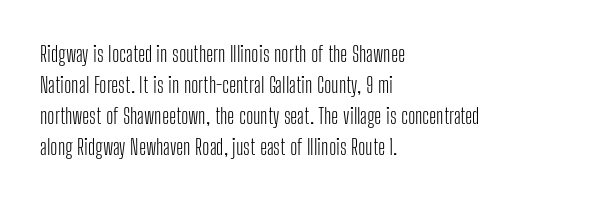
Q: Is the text bold? A: No.
Q: Is the text italic (slanted)? A: No, it is upright.
Q: Is the text underlined? A: No.
Q: How is the paragraph aligned? A: Left-aligned.
Q: Is the spacing between letters normal or unusually wide? A: Normal.
Q: Is the spacing between lines tight, normal or loose? A: Normal.
